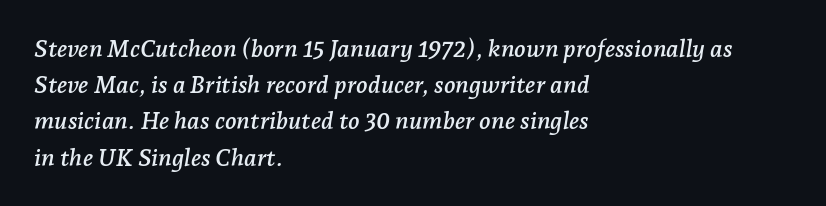
The image shows 24 px text type, italic (leaning right); set left-aligned, normal line spacing (1.51x), normal letter spacing, not underlined.
